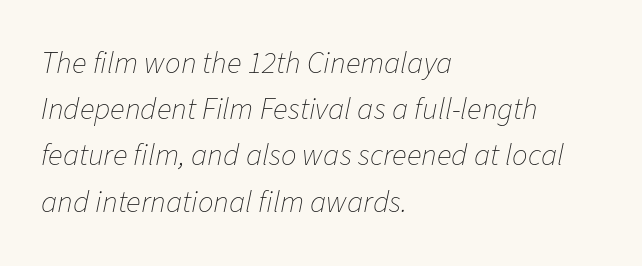
The image shows 31 px thin type, italic (leaning right); set left-aligned, normal line spacing (1.49x), normal letter spacing, not underlined; low stroke contrast and a medium x-height.
